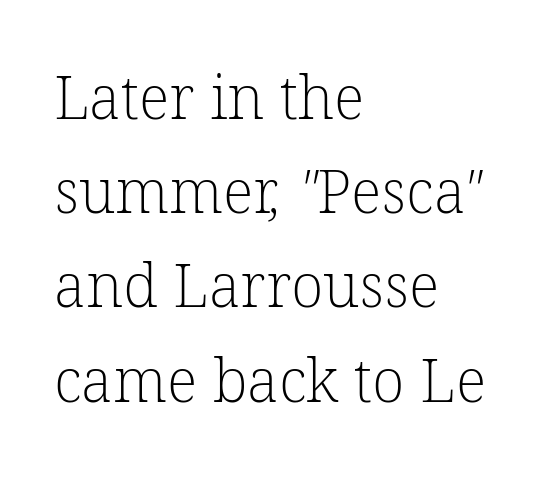
Q: Is the text bold? A: No.
Q: Is the typeface a serif or a sans-serif typeface? A: Serif.
Q: Is the text underlined? A: No.
Q: How is the paragraph aligned? A: Left-aligned.
Q: Is the spacing between letters normal or unusually wide? A: Normal.
Q: Is the spacing between lines tight, normal or loose? A: Normal.
Q: Width (condensed, normal, or wide)? A: Normal.
Q: Stroke contrast? A: Low.
Q: x-height? A: Medium.
Q: Monospaced? A: No.
